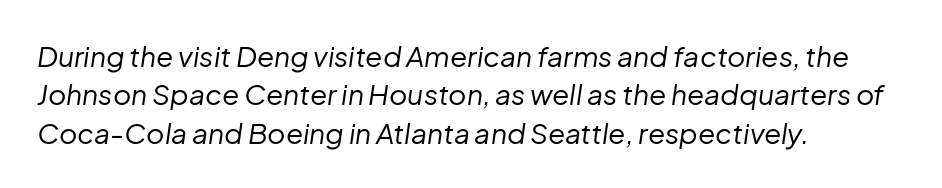
{"italic": "yes", "lean": "right", "slant_degrees": 8, "bold": "no", "weight": "regular", "width": "normal", "stroke_contrast": "low", "x_height": "medium", "monospaced": "no", "underline": "no", "align": "left", "line_spacing": "normal", "line_spacing_ratio": 1.37, "letter_spacing": "normal", "letter_spacing_em": 0.0, "glyph_px": 28}
